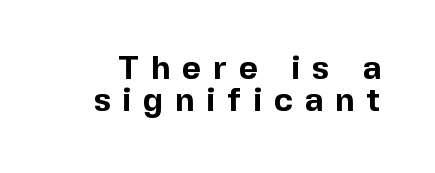
{"serif": "no", "italic": "no", "bold": "yes", "weight": "bold", "width": "normal", "x_height": "medium", "monospaced": "no", "underline": "no", "line_spacing": "tight", "line_spacing_ratio": 0.98, "letter_spacing": "wide", "letter_spacing_em": 0.36, "glyph_px": 33}
